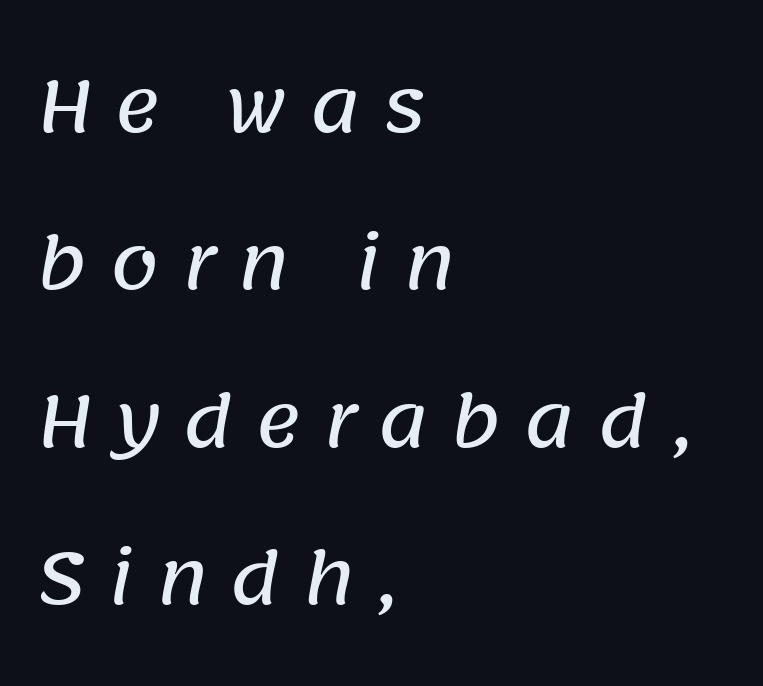
Here the glyphs are tracked loosely, breaking word shapes into spaced letters. Each row of text sits above clean, open space. Note: no serifs on the glyphs. Interline gaps are noticeably wide in this sample. Note the varied advance widths — an 'i' is clearly narrower than an 'm'.
